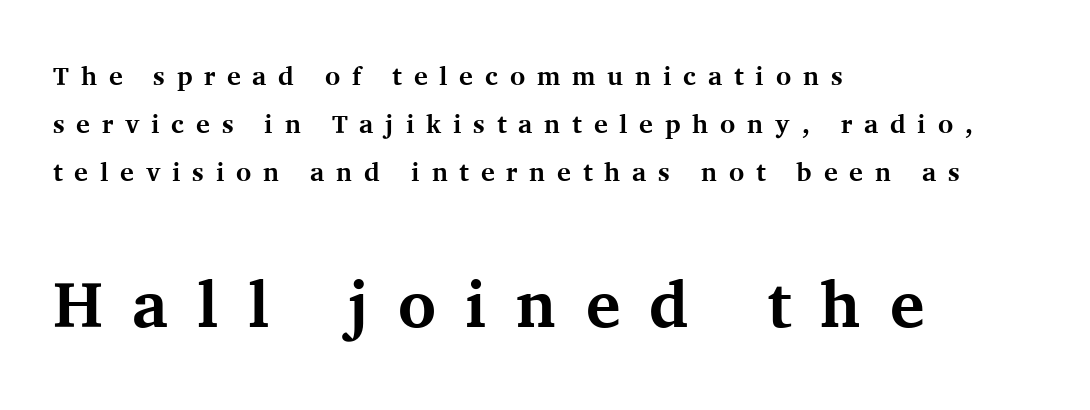
Q: Is the text bold? A: Yes.
Q: Is the text italic (slanted)? A: No, it is upright.
Q: Is the typeface a serif or a sans-serif typeface? A: Serif.
Q: Is the text underlined? A: No.
Q: How is the paragraph aligned? A: Left-aligned.
Q: Is the spacing between letters normal or unusually wide? A: Unusually wide.
Q: Which block of text is set in a larger size, the first (top) or the second (bottom)? A: The second (bottom) one.
Q: Width (condensed, normal, or wide)? A: Normal.
Q: Stroke contrast? A: Medium.
Q: x-height? A: Medium.
Q: Monospaced? A: No.
